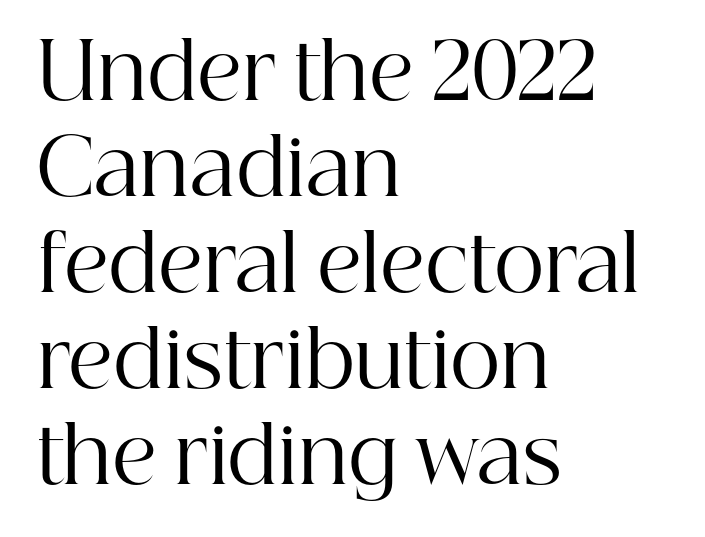
{"serif": "yes", "italic": "no", "bold": "no", "weight": "regular", "width": "normal", "stroke_contrast": "high", "x_height": "medium", "monospaced": "no", "underline": "no", "align": "left", "line_spacing_ratio": 1.23, "letter_spacing": "normal", "letter_spacing_em": 0.0, "glyph_px": 78}
